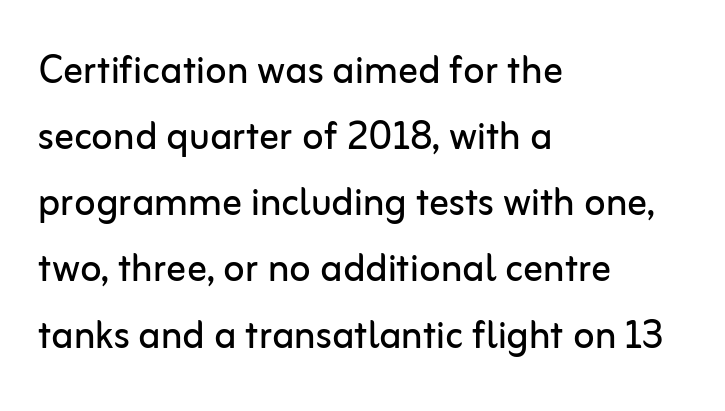
{"serif": "no", "italic": "no", "bold": "no", "weight": "regular", "width": "normal", "stroke_contrast": "low", "x_height": "medium", "monospaced": "no", "underline": "no", "align": "left", "line_spacing": "normal", "line_spacing_ratio": 1.35, "letter_spacing": "normal", "letter_spacing_em": 0.0, "glyph_px": 49}
